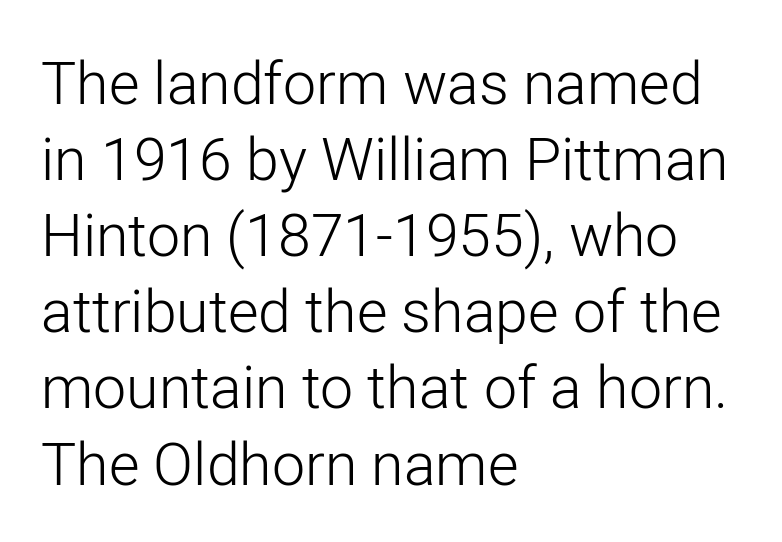
The image shows 59 px light sans-serif type, upright; set left-aligned, normal line spacing (1.29x), normal letter spacing, not underlined; low stroke contrast and a medium x-height.
